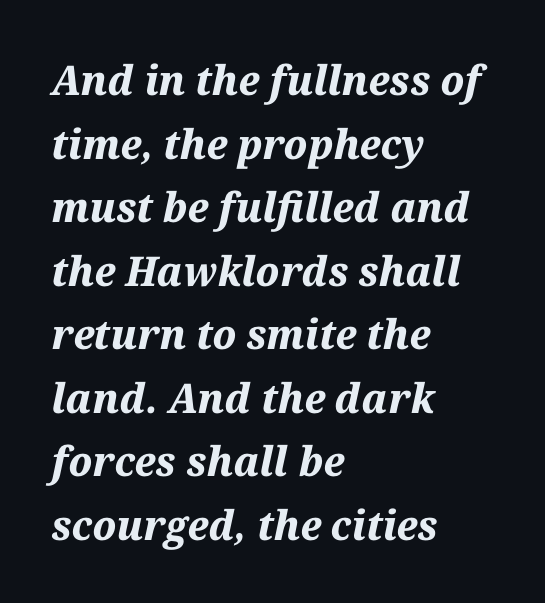
Q: Is the text bold? A: Yes.
Q: Is the text italic (slanted)? A: Yes, it leans right by about 12 degrees.
Q: Is the text underlined? A: No.
Q: How is the paragraph aligned? A: Left-aligned.
Q: Is the spacing between letters normal or unusually wide? A: Normal.
Q: Is the spacing between lines tight, normal or loose? A: Normal.
Q: Width (condensed, normal, or wide)? A: Normal.
Q: Stroke contrast? A: Medium.
Q: x-height? A: Medium.
Q: Monospaced? A: No.
